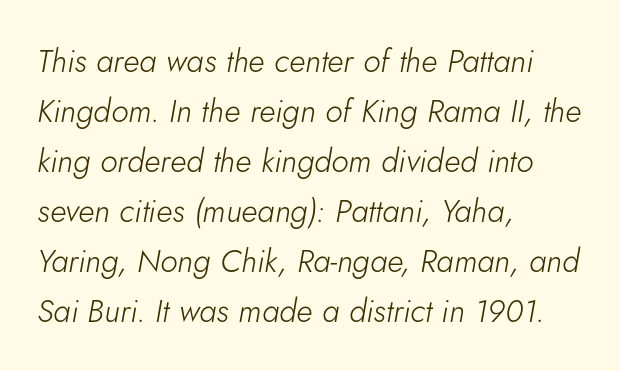
The rendering keeps characters at their native spacing. This sample uses an oblique cut, with every glyph tilted off the vertical. Looks like regular typesetting: each glyph gets only the width it needs. Is the stroke heavy? The answer is a plain regular-or-lighter.
